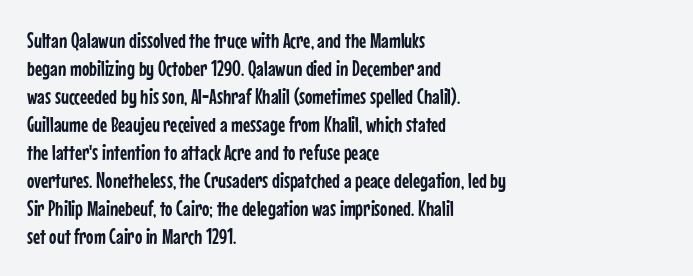
{"italic": "no", "underline": "no", "align": "left", "line_spacing": "normal", "line_spacing_ratio": 1.27, "letter_spacing": "normal", "letter_spacing_em": 0.0, "glyph_px": 22}
